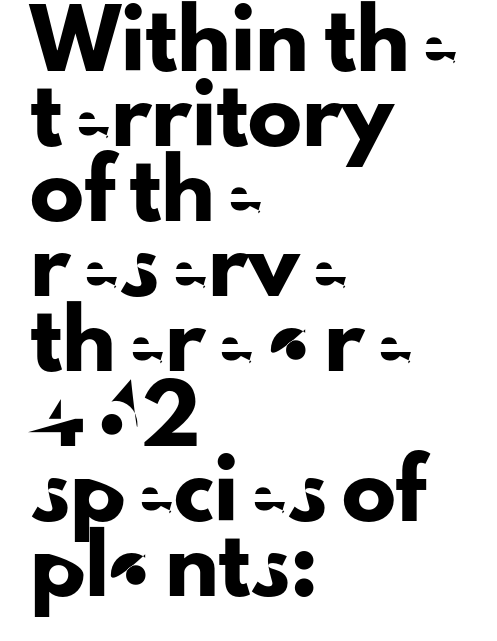
The image shows 54 px sans-serif type, upright; set left-aligned, normal line spacing (1.39x), normal letter spacing, not underlined; low stroke contrast and a small x-height.
